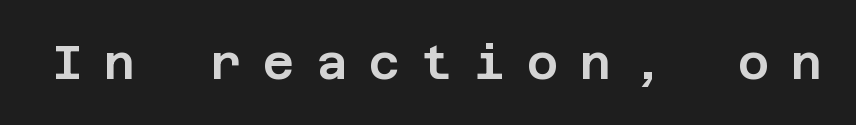
Q: Is the text italic (slanted)? A: No, it is upright.
Q: Is the typeface a serif or a sans-serif typeface? A: Sans-serif.
Q: Is the text underlined? A: No.
Q: Is the spacing between letters normal or unusually wide? A: Unusually wide.
Q: Width (condensed, normal, or wide)? A: Normal.
Q: Stroke contrast? A: Low.
Q: x-height? A: Large.
